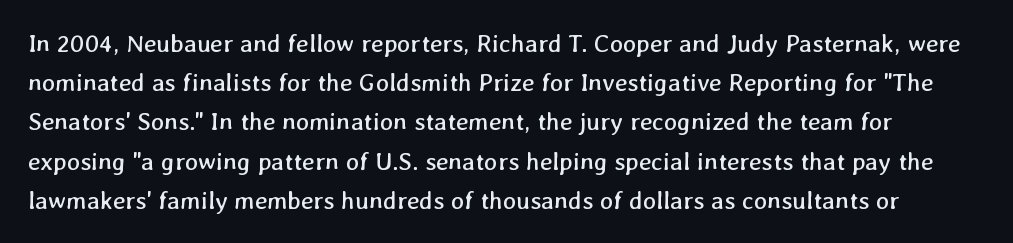
The block of text has a typical density, with ordinary space between rows. Nothing unusual about the tracking: characters are spaced as the font intends. No extra ink here — the face is not bold. Any mark beneath the type? The region is blank.
